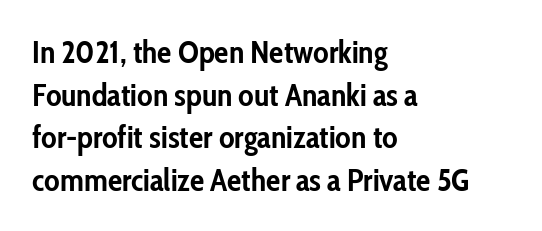
{"serif": "no", "italic": "no", "bold": "yes", "weight": "semibold", "width": "condensed", "stroke_contrast": "low", "x_height": "medium", "monospaced": "no", "underline": "no", "align": "left", "line_spacing": "normal", "line_spacing_ratio": 1.33, "letter_spacing": "normal", "letter_spacing_em": 0.0, "glyph_px": 32}
